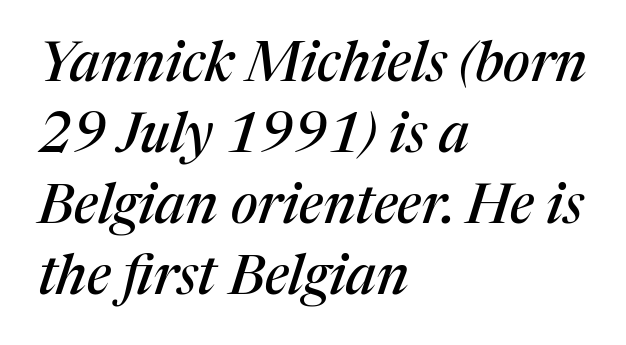
Q: Is the text italic (slanted)? A: Yes, it leans right by about 17 degrees.
Q: Is the typeface a serif or a sans-serif typeface? A: Serif.
Q: Is the text underlined? A: No.
Q: How is the paragraph aligned? A: Left-aligned.
Q: Is the spacing between letters normal or unusually wide? A: Normal.
Q: Is the spacing between lines tight, normal or loose? A: Normal.
Q: Width (condensed, normal, or wide)? A: Normal.
Q: Stroke contrast? A: Medium.
Q: x-height? A: Medium.
Q: Monospaced? A: No.
